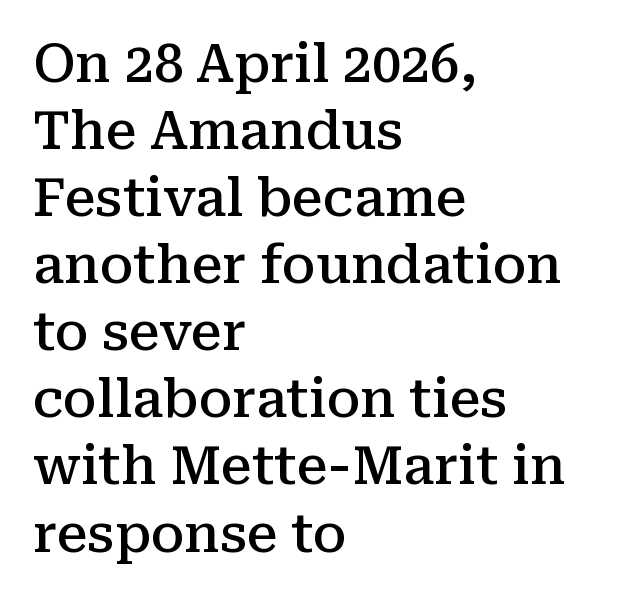
{"serif": "yes", "italic": "no", "bold": "semi", "weight": "semibold", "width": "normal", "stroke_contrast": "medium", "x_height": "medium", "monospaced": "no", "underline": "no", "align": "left", "line_spacing": "normal", "line_spacing_ratio": 1.29, "letter_spacing": "normal", "letter_spacing_em": 0.0, "glyph_px": 52}
